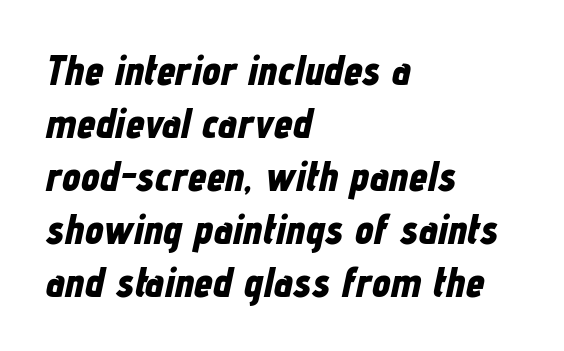
{"italic": "yes", "lean": "right", "slant_degrees": 12, "bold": "yes", "weight": "bold", "width": "condensed", "stroke_contrast": "low", "x_height": "medium", "monospaced": "no", "underline": "no", "align": "left", "line_spacing": "normal", "line_spacing_ratio": 1.26, "letter_spacing": "normal", "letter_spacing_em": 0.0, "glyph_px": 42}
